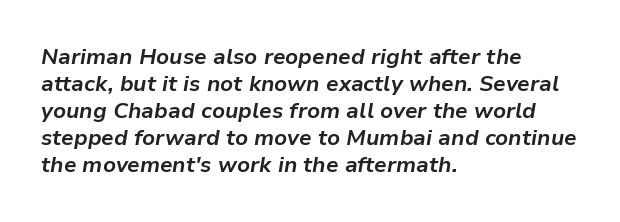
The image shows 22 px bold type, italic (leaning right); set left-aligned, line spacing 1.23x, normal letter spacing, not underlined.
